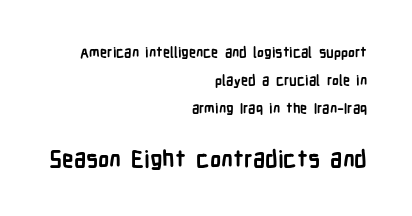
Compared with an ordinary text face, these strokes are far heavier — a full bold. Look at the glyph heights: the lower group is clearly the bigger setting. Descenders are the only things crossing below the line. Typeset ragged left — the right edge is the straight one. The horizontal fit of the characters is conventional and even.
